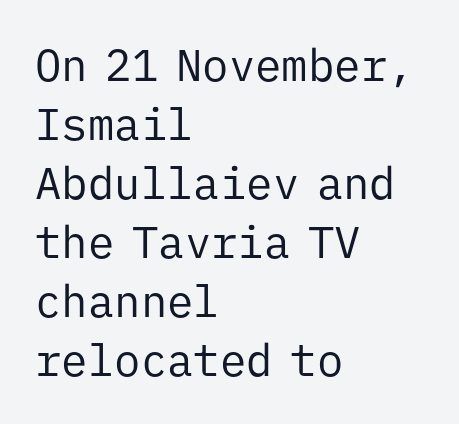
The characters display no serif detailing; their extremities are plain. When letters stand straight like this, we call the style roman or upright. This rendering uses left alignment, leaving the right contour irregular. Interline gaps are of average width in this sample.
